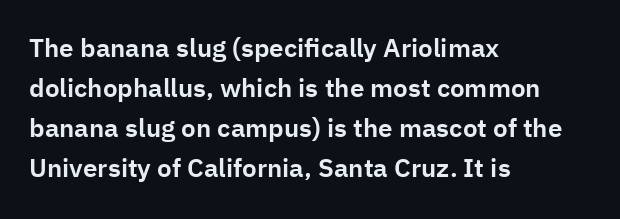
Descender tails drop into unmarked territory. Each word holds together tightly as a unit, with standard inter-letter gaps. Style check: upright. A student would call this left alignment; a typographer would say flush left, rag right. If you measured baseline to baseline, you'd find a middling distance.
